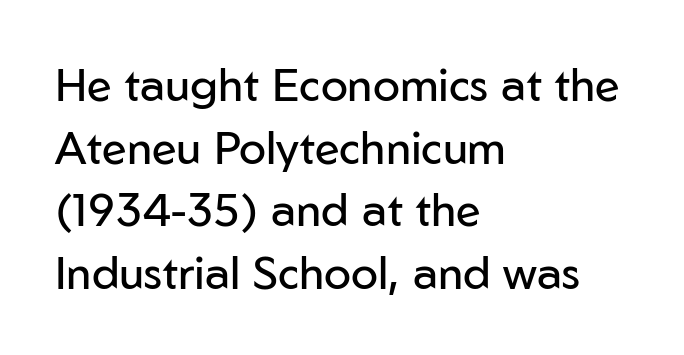
If you drew a line through each stem, it would be perfectly vertical. The tracking reads as untouched default to a designer's eye. Each stroke keeps to a modest, everyday thickness or less. The rendering uses natural spacing where letterforms have individual widths. The glyphs in this specimen are sans serif.
